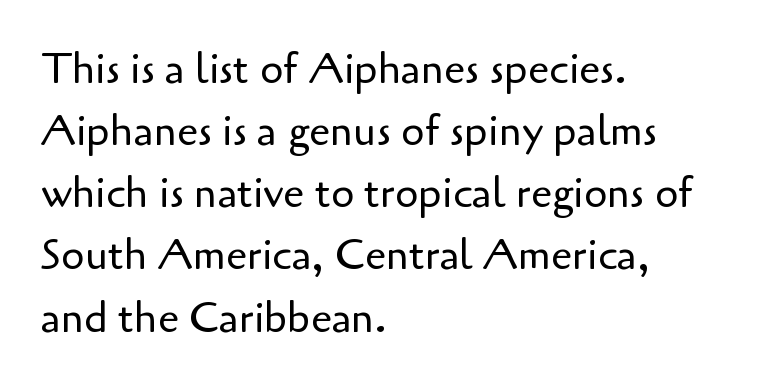
Q: Is the text bold? A: No.
Q: Is the text italic (slanted)? A: No, it is upright.
Q: Is the typeface a serif or a sans-serif typeface? A: Sans-serif.
Q: Is the text underlined? A: No.
Q: How is the paragraph aligned? A: Left-aligned.
Q: Is the spacing between letters normal or unusually wide? A: Normal.
Q: Is the spacing between lines tight, normal or loose? A: Normal.
Q: Width (condensed, normal, or wide)? A: Normal.
Q: Stroke contrast? A: Low.
Q: x-height? A: Small.
Q: Monospaced? A: No.
